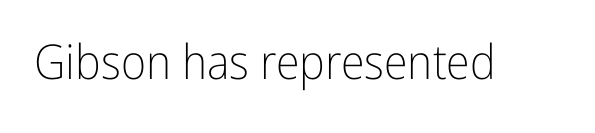
Q: Is the text bold? A: No.
Q: Is the text italic (slanted)? A: No, it is upright.
Q: Is the typeface a serif or a sans-serif typeface? A: Sans-serif.
Q: Is the text underlined? A: No.
Q: Is the spacing between letters normal or unusually wide? A: Normal.
Q: Width (condensed, normal, or wide)? A: Condensed.
Q: Stroke contrast? A: Low.
Q: x-height? A: Medium.
Q: Monospaced? A: No.
